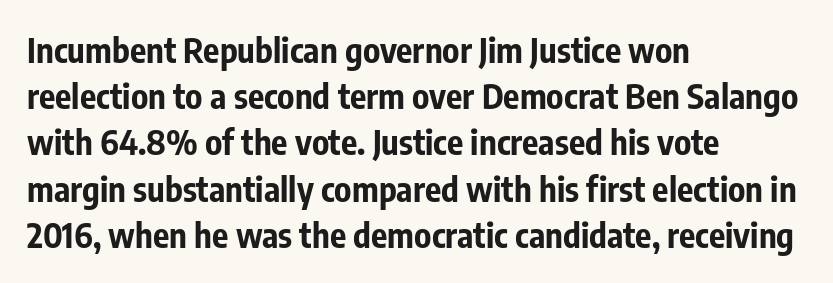
{"serif": "no", "italic": "no", "bold": "yes", "weight": "bold", "width": "condensed", "stroke_contrast": "low", "x_height": "medium", "monospaced": "no", "underline": "no", "align": "left", "line_spacing": "normal", "line_spacing_ratio": 1.36, "letter_spacing": "normal", "letter_spacing_em": 0.0, "glyph_px": 34}
